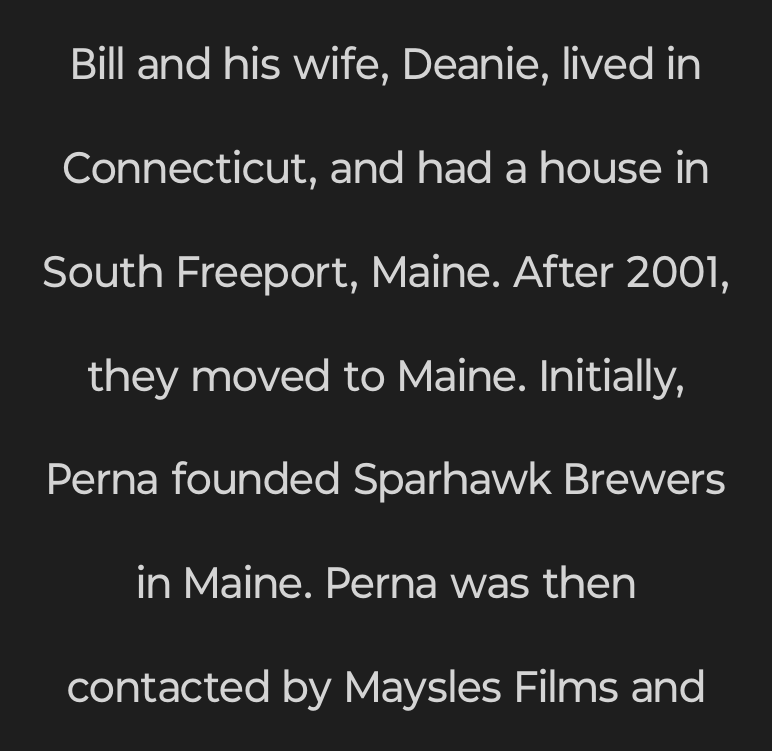
Q: Is the text bold? A: No.
Q: Is the text italic (slanted)? A: No, it is upright.
Q: Is the typeface a serif or a sans-serif typeface? A: Sans-serif.
Q: Is the text underlined? A: No.
Q: How is the paragraph aligned? A: Centered.
Q: Is the spacing between letters normal or unusually wide? A: Normal.
Q: Is the spacing between lines tight, normal or loose? A: Loose.
Q: Width (condensed, normal, or wide)? A: Normal.
Q: Stroke contrast? A: Low.
Q: x-height? A: Medium.
Q: Monospaced? A: No.
